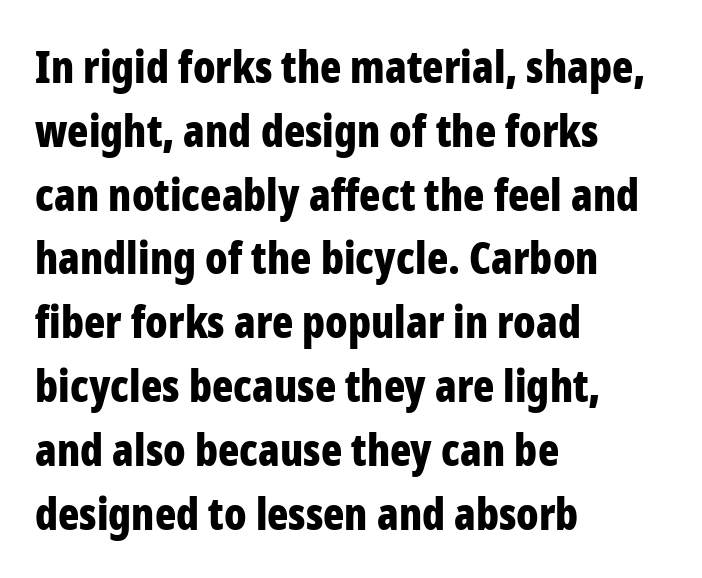
The image shows 44 px bold, condensed sans-serif type, upright; set left-aligned, normal line spacing (1.45x), normal letter spacing, not underlined; low stroke contrast and a medium x-height.
